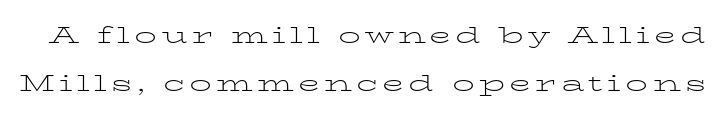
Q: Is the text bold? A: No.
Q: Is the text italic (slanted)? A: No, it is upright.
Q: Is the text underlined? A: No.
Q: Is the spacing between lines tight, normal or loose? A: Loose.
